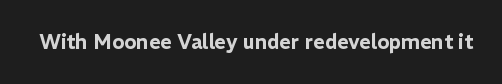
The image shows 20 px text type, upright; set normal letter spacing, not underlined.
